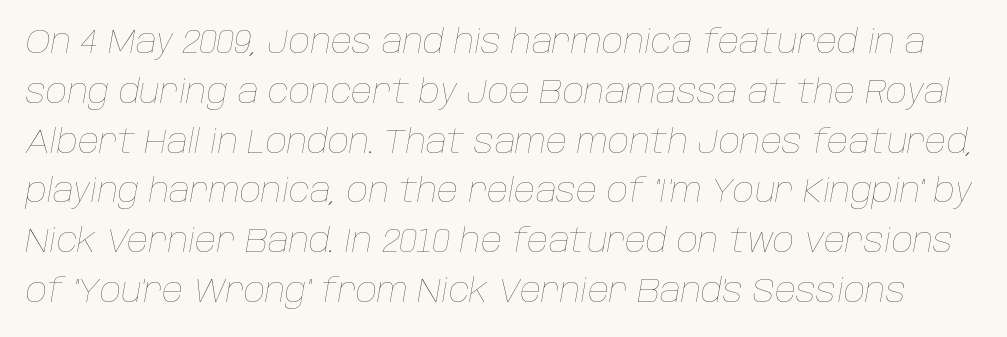
The image shows 33 px thin type, italic (leaning right); set normal line spacing (1.51x), normal letter spacing, not underlined; low stroke contrast and a large x-height.
